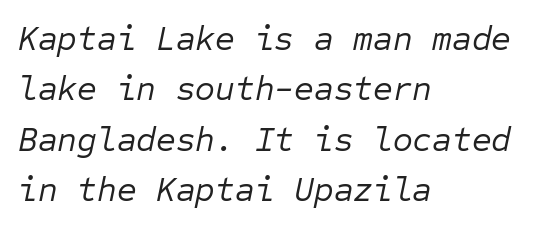
{"italic": "yes", "lean": "right", "slant_degrees": 12, "bold": "no", "weight": "regular", "width": "normal", "stroke_contrast": "low", "x_height": "medium", "monospaced": "yes", "underline": "no", "align": "left", "line_spacing": "normal", "line_spacing_ratio": 1.48, "letter_spacing": "normal", "letter_spacing_em": 0.0, "glyph_px": 34}
